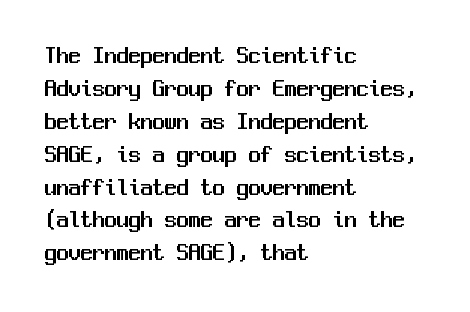
Q: Is the text italic (slanted)? A: No, it is upright.
Q: Is the text underlined? A: No.
Q: How is the paragraph aligned? A: Left-aligned.
Q: Is the spacing between letters normal or unusually wide? A: Normal.
Q: Is the spacing between lines tight, normal or loose? A: Normal.
